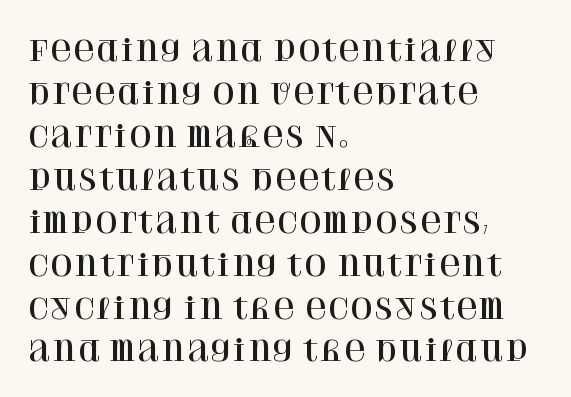
Descenders hang freely into open space. Where is the straight margin? On the left. Normally led — the rows are evenly, conventionally spaced. Quick note: not italic, upright.
